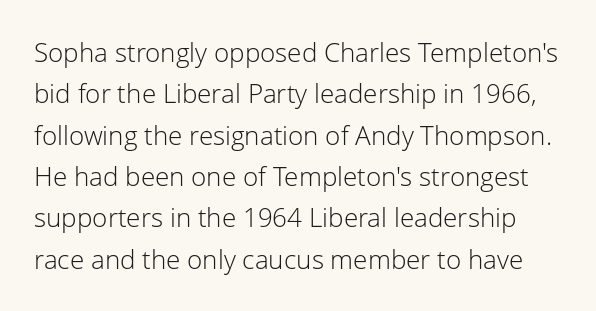
Q: Is the text bold? A: No.
Q: Is the text italic (slanted)? A: No, it is upright.
Q: Is the text underlined? A: No.
Q: Is the spacing between letters normal or unusually wide? A: Normal.
Q: Is the spacing between lines tight, normal or loose? A: Normal.
